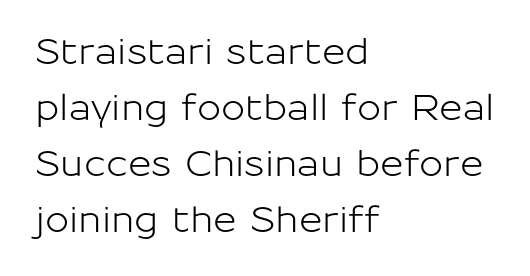
Q: Is the text italic (slanted)? A: No, it is upright.
Q: Is the typeface a serif or a sans-serif typeface? A: Sans-serif.
Q: Is the text underlined? A: No.
Q: How is the paragraph aligned? A: Left-aligned.
Q: Is the spacing between letters normal or unusually wide? A: Normal.
Q: Is the spacing between lines tight, normal or loose? A: Normal.
Q: Width (condensed, normal, or wide)? A: Normal.
Q: Stroke contrast? A: Low.
Q: x-height? A: Medium.
Q: Monospaced? A: No.
